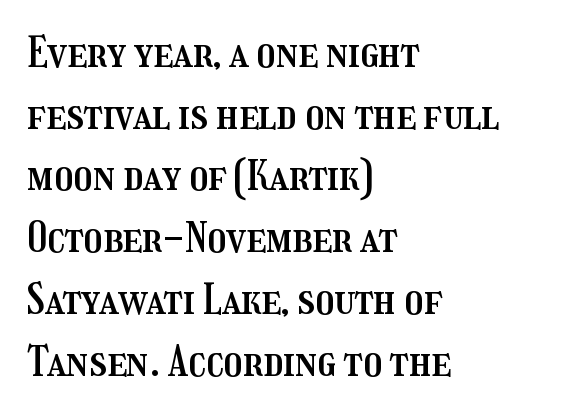
{"italic": "no", "width": "condensed", "stroke_contrast": "medium", "x_height": "medium", "monospaced": "no", "underline": "no", "align": "left", "line_spacing": "normal", "line_spacing_ratio": 1.47, "letter_spacing": "normal", "letter_spacing_em": 0.0, "glyph_px": 42}
